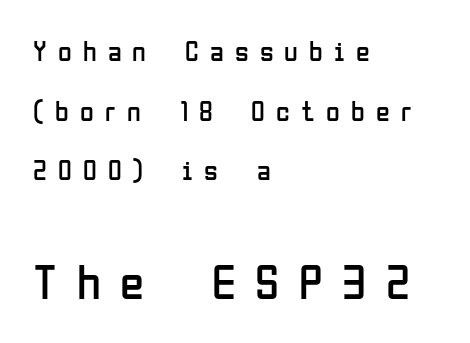
{"serif": "no", "italic": "no", "bold": "no", "weight": "regular", "width": "condensed", "stroke_contrast": "low", "x_height": "medium", "monospaced": "no", "underline": "no", "align": "left", "line_spacing": "loose", "line_spacing_ratio": 2.13, "letter_spacing": "wide", "letter_spacing_em": 0.4, "larger_block": "second", "size_ratio": 1.75, "glyph_px": 49}
